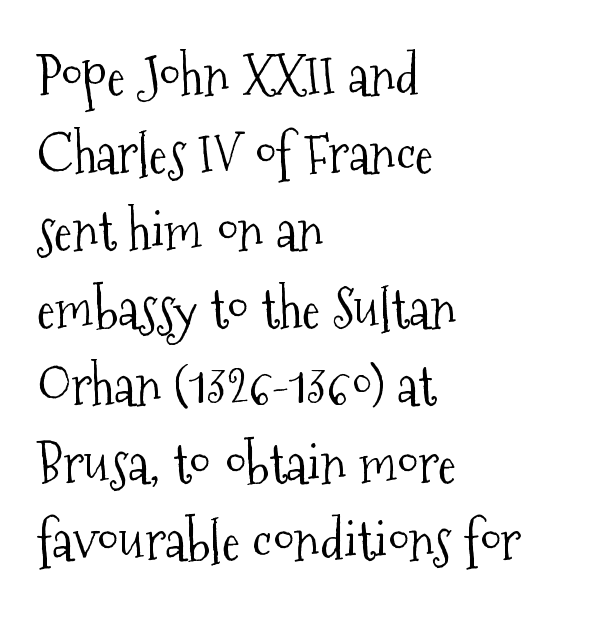
Q: Is the text bold? A: No.
Q: Is the text italic (slanted)? A: No, it is upright.
Q: Is the typeface a serif or a sans-serif typeface? A: Serif.
Q: Is the text underlined? A: No.
Q: How is the paragraph aligned? A: Left-aligned.
Q: Is the spacing between letters normal or unusually wide? A: Normal.
Q: Is the spacing between lines tight, normal or loose? A: Normal.
Q: Width (condensed, normal, or wide)? A: Condensed.
Q: Stroke contrast? A: Medium.
Q: x-height? A: Medium.
Q: Monospaced? A: No.
